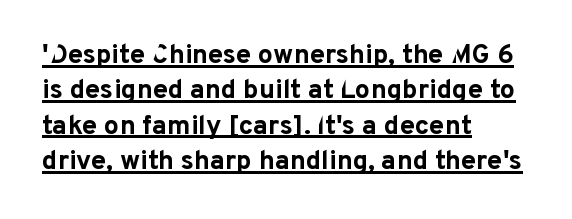
Q: Is the text bold? A: Yes.
Q: Is the text italic (slanted)? A: No, it is upright.
Q: Is the text underlined? A: Yes.
Q: How is the paragraph aligned? A: Left-aligned.
Q: Is the spacing between letters normal or unusually wide? A: Normal.
Q: Is the spacing between lines tight, normal or loose? A: Normal.
